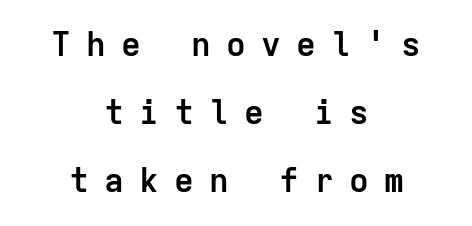
Q: Is the text bold? A: Yes.
Q: Is the text italic (slanted)? A: No, it is upright.
Q: Is the typeface a serif or a sans-serif typeface? A: Sans-serif.
Q: Is the text underlined? A: No.
Q: How is the paragraph aligned? A: Centered.
Q: Is the spacing between letters normal or unusually wide? A: Unusually wide.
Q: Is the spacing between lines tight, normal or loose? A: Loose.
Q: Width (condensed, normal, or wide)? A: Normal.
Q: Stroke contrast? A: Low.
Q: x-height? A: Medium.
Q: Monospaced? A: Yes.
